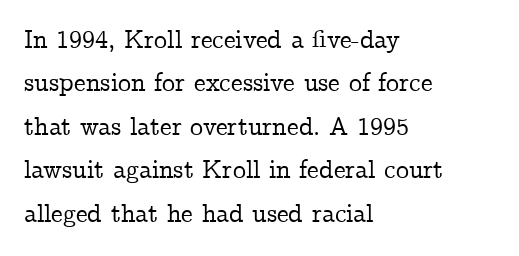
Q: Is the text italic (slanted)? A: No, it is upright.
Q: Is the text underlined? A: No.
Q: How is the paragraph aligned? A: Left-aligned.
Q: Is the spacing between letters normal or unusually wide? A: Normal.
Q: Is the spacing between lines tight, normal or loose? A: Normal.
